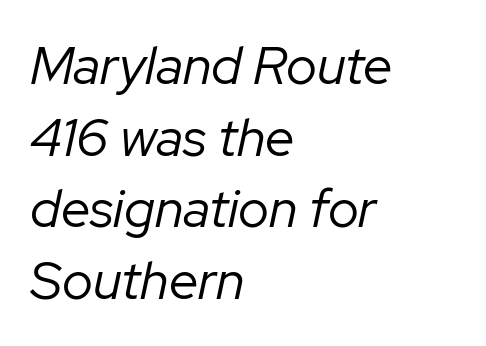
{"italic": "yes", "lean": "right", "slant_degrees": 12, "bold": "no", "weight": "regular", "width": "normal", "stroke_contrast": "low", "x_height": "medium", "monospaced": "no", "underline": "no", "align": "left", "line_spacing": "normal", "line_spacing_ratio": 1.35, "letter_spacing": "normal", "letter_spacing_em": 0.0, "glyph_px": 53}
